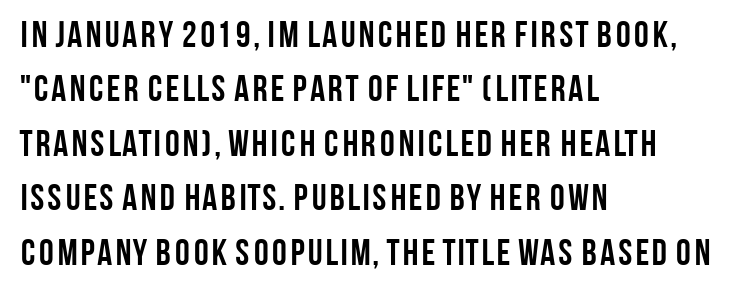
Q: Is the text bold? A: Yes.
Q: Is the text italic (slanted)? A: No, it is upright.
Q: Is the typeface a serif or a sans-serif typeface? A: Sans-serif.
Q: Is the text underlined? A: No.
Q: How is the paragraph aligned? A: Left-aligned.
Q: Is the spacing between letters normal or unusually wide? A: Normal.
Q: Is the spacing between lines tight, normal or loose? A: Normal.
Q: Width (condensed, normal, or wide)? A: Condensed.
Q: Stroke contrast? A: Low.
Q: x-height? A: Large.
Q: Monospaced? A: No.
